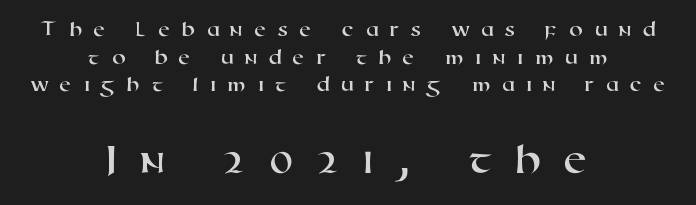
Looks like regular typesetting: each glyph gets only the width it needs. The later block is typeset at a bigger size than the earlier block. Centered paragraph, ragged on both sides. The type family on display is of the sans-serif kind. Any mark beneath the type? The region is blank.
